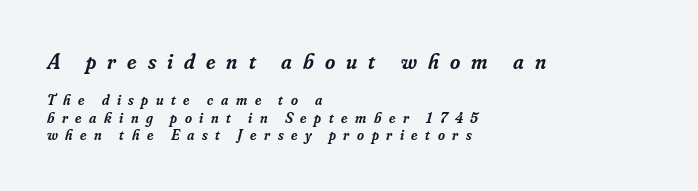
The image shows 22 px text type, italic (leaning right); set left-aligned, line spacing 1.16x, unusually wide letter spacing (+0.5 em), not underlined; the first (top) block is 1.47x larger.
